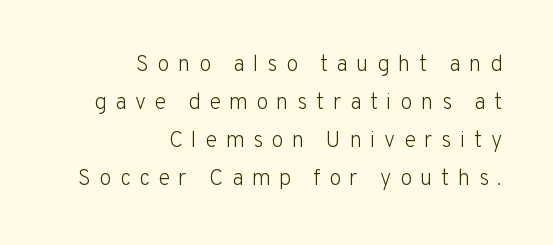
Q: Is the text bold? A: No.
Q: Is the text italic (slanted)? A: No, it is upright.
Q: Is the text underlined? A: No.
Q: How is the paragraph aligned? A: Right-aligned.
Q: Is the spacing between letters normal or unusually wide? A: Unusually wide.
